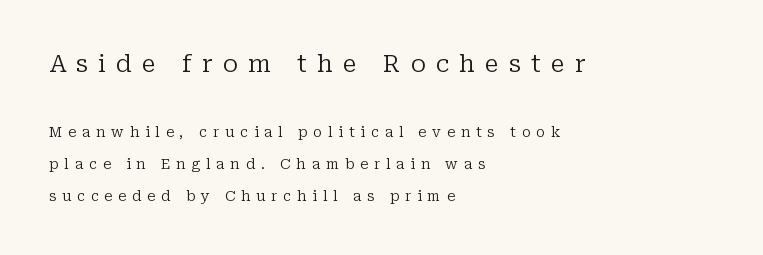
Q: Is the text bold? A: No.
Q: Is the text italic (slanted)? A: No, it is upright.
Q: Is the text underlined? A: No.
Q: How is the paragraph aligned? A: Left-aligned.
Q: Is the spacing between letters normal or unusually wide? A: Unusually wide.
Q: Is the spacing between lines tight, normal or loose? A: Loose.
Q: Which block of text is set in a larger size, the first (top) or the second (bottom)? A: The first (top) one.
